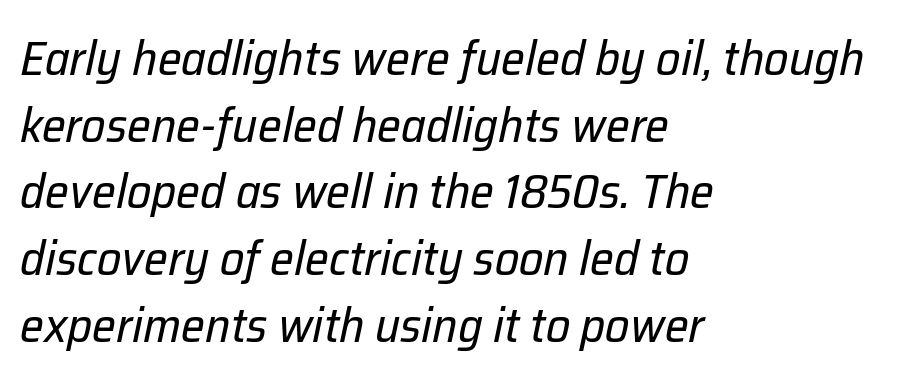
Honestly, the letter spacing is just normal — you wouldn't notice it. The weight would be labelled regular, book, light, or lighter still. Looks like regular typesetting: each glyph gets only the width it needs. Plain, unruled lines of type. Layout note: lines flush left. The block of text has a typical density, with ordinary space between rows.
